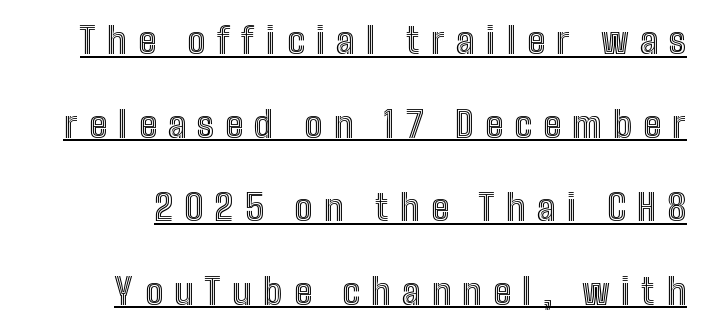
The image shows 36 px condensed type, upright; set loose line spacing (2.32x), unusually wide letter spacing (+0.32 em), underlined; a medium x-height.
